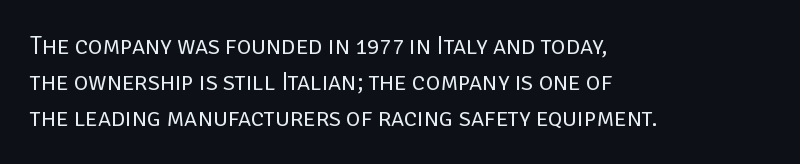
The rendering anchors every line to the left-hand side. Words appear dense and cohesive because spacing is normal. Does the leading feel generous? No, just average. A quiet, ordinary-to-light weight characterises the typeface.
